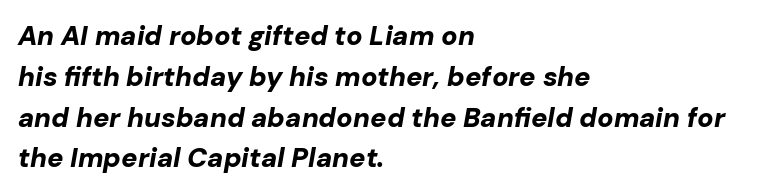
Q: Is the text bold? A: Yes.
Q: Is the text italic (slanted)? A: Yes, it leans right by about 10 degrees.
Q: Is the text underlined? A: No.
Q: How is the paragraph aligned? A: Left-aligned.
Q: Is the spacing between letters normal or unusually wide? A: Normal.
Q: Is the spacing between lines tight, normal or loose? A: Normal.
